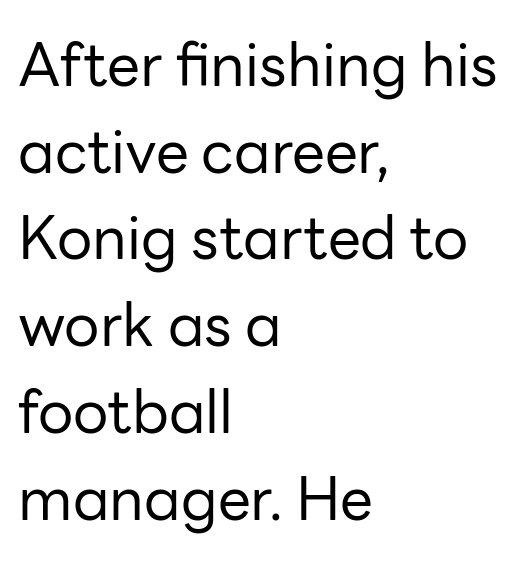
The image shows 59 px regular-weight sans-serif type, upright; set left-aligned, normal line spacing (1.47x), normal letter spacing, not underlined; low stroke contrast and a medium x-height.
